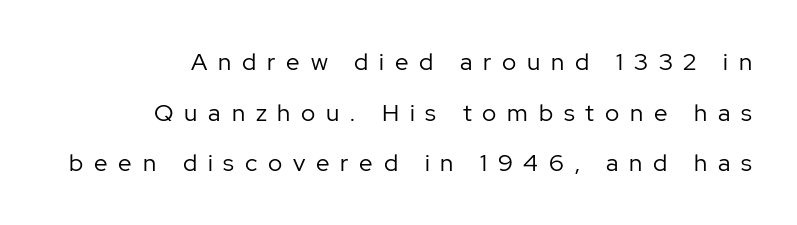
Which margin do the lines hug? The right one — the left edge is uneven. Loosely led — the rows are spread out. A clean baseline with only descenders dipping below it. In terms of letterspacing, this is a distinctly airy, spread setting.
